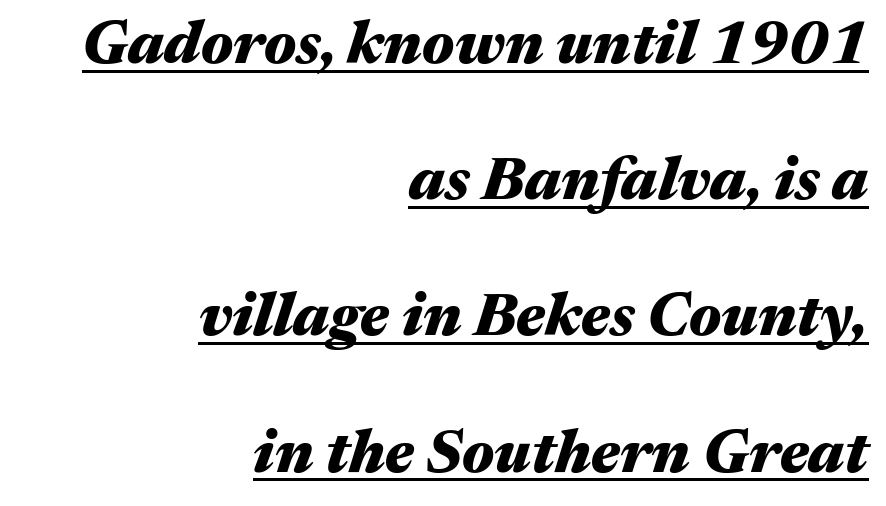
Line endings align vertically; line beginnings do not. These lines were composed using italics. This sample has the flowing, uneven cadence of proportional lettering. Heavy, bold letterforms. Regarding leading, the lines here are spaced well apart. The letters sit at their default tracking, neither squeezed nor spread.
